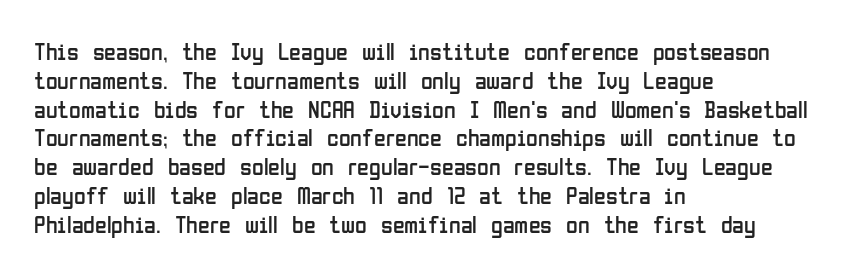
{"italic": "no", "bold": "no", "underline": "no", "align": "left", "line_spacing_ratio": 1.2, "letter_spacing": "normal", "letter_spacing_em": 0.0, "glyph_px": 24}
